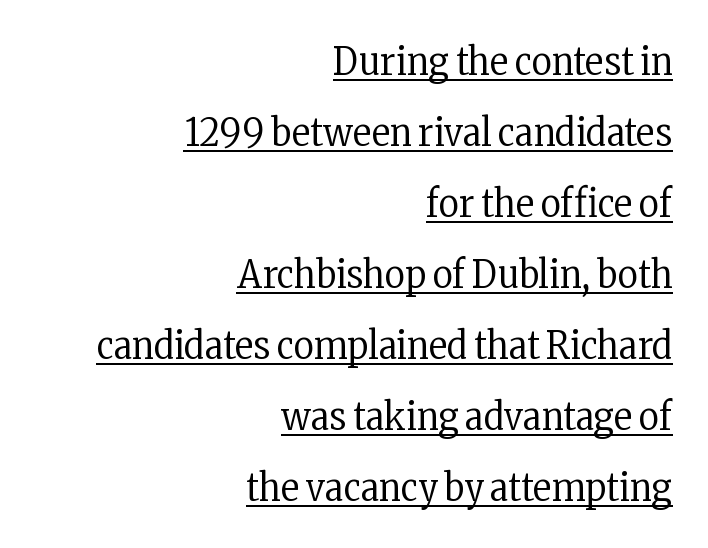
The image shows 39 px regular-weight, condensed serif type, upright; set right-aligned, line spacing 1.82x, normal letter spacing, underlined; low stroke contrast and a medium x-height.
